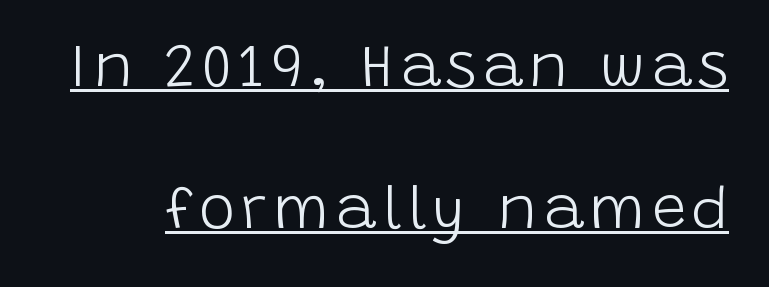
Q: Is the text bold? A: No.
Q: Is the text italic (slanted)? A: No, it is upright.
Q: Is the typeface a serif or a sans-serif typeface? A: Sans-serif.
Q: Is the text underlined? A: Yes.
Q: Is the spacing between lines tight, normal or loose? A: Loose.
Q: Width (condensed, normal, or wide)? A: Normal.
Q: Stroke contrast? A: Low.
Q: x-height? A: Large.
Q: Monospaced? A: No.
